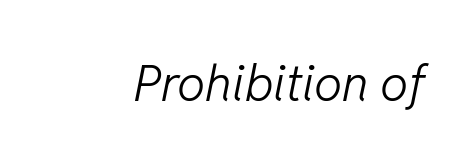
The image shows 50 px light type, italic (leaning right); set normal letter spacing, not underlined; low stroke contrast and a medium x-height.
